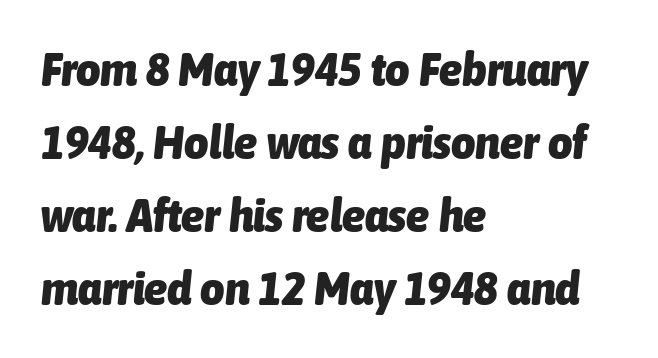
{"italic": "yes", "lean": "right", "slant_degrees": 6, "bold": "yes", "weight": "heavy", "width": "condensed", "stroke_contrast": "low", "x_height": "medium", "monospaced": "no", "underline": "no", "align": "left", "line_spacing": "normal", "line_spacing_ratio": 1.55, "letter_spacing": "normal", "letter_spacing_em": 0.0, "glyph_px": 47}
